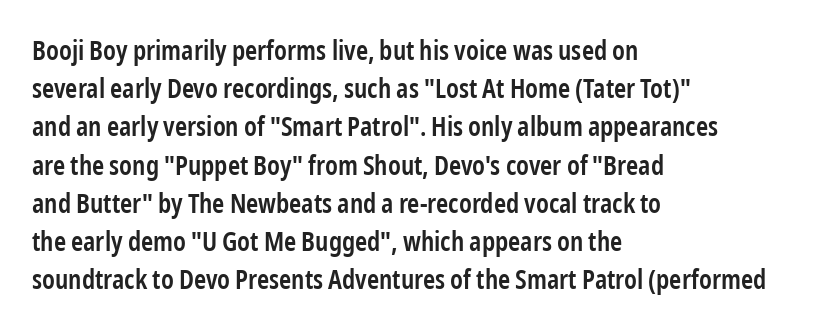
The image shows 26 px text type, upright; set left-aligned, normal line spacing (1.47x), normal letter spacing, not underlined.
